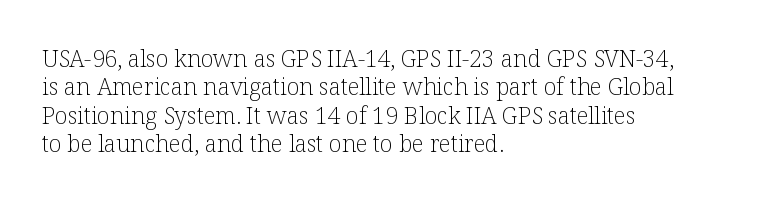
Q: Is the text bold? A: No.
Q: Is the text italic (slanted)? A: No, it is upright.
Q: Is the text underlined? A: No.
Q: How is the paragraph aligned? A: Left-aligned.
Q: Is the spacing between letters normal or unusually wide? A: Normal.
